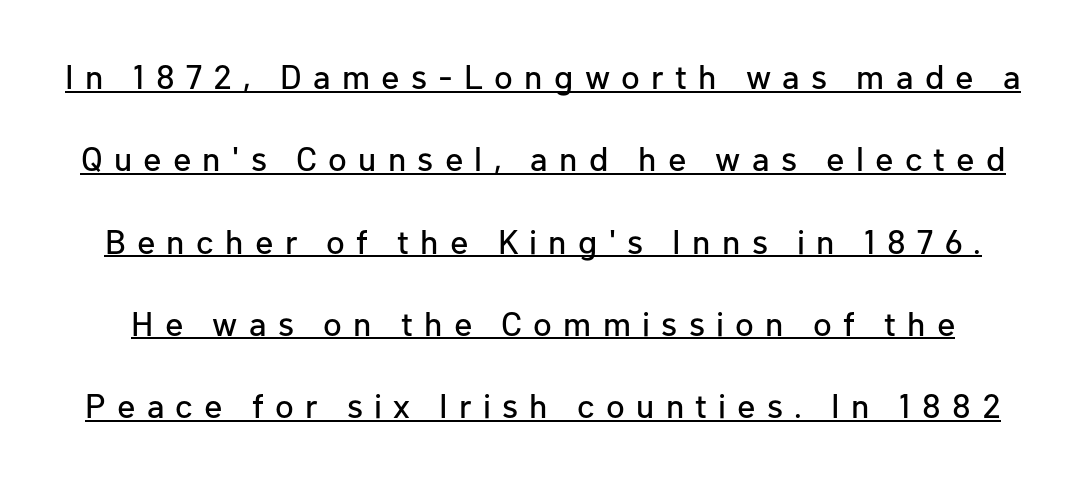
The image shows 34 px sans-serif type, upright; set loose line spacing (2.42x), unusually wide letter spacing (+0.33 em), underlined; low stroke contrast and a medium x-height.
